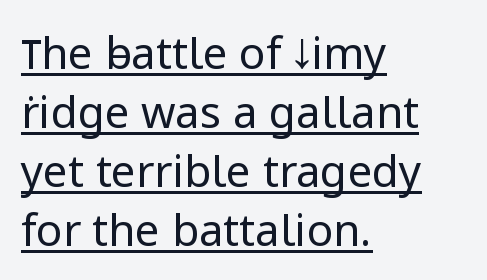
Q: Is the text bold? A: No.
Q: Is the text italic (slanted)? A: No, it is upright.
Q: Is the typeface a serif or a sans-serif typeface? A: Sans-serif.
Q: Is the text underlined? A: Yes.
Q: How is the paragraph aligned? A: Left-aligned.
Q: Is the spacing between letters normal or unusually wide? A: Normal.
Q: Is the spacing between lines tight, normal or loose? A: Normal.
Q: Width (condensed, normal, or wide)? A: Normal.
Q: Stroke contrast? A: Low.
Q: x-height? A: Medium.
Q: Monospaced? A: No.
